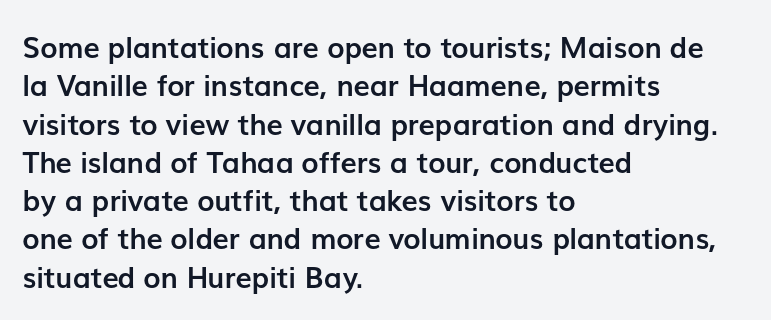
The image shows 29 px semibold sans-serif type, upright; set left-aligned, normal line spacing (1.32x), normal letter spacing, not underlined; low stroke contrast and a medium x-height.
